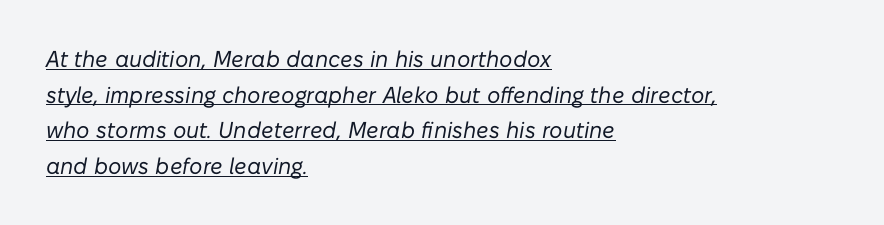
Quick note: italic. The gaps between neighbouring characters are ordinary and unremarkable. Every word sits above its own underline. Leading matches the norm, producing a regular column. The weight tops out at a normal text grade.
